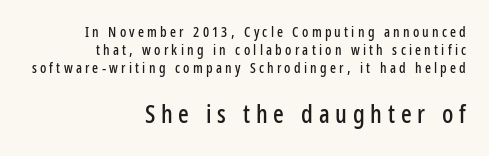
Q: Is the text italic (slanted)? A: No, it is upright.
Q: Is the text underlined? A: No.
Q: How is the paragraph aligned? A: Right-aligned.
Q: Is the spacing between letters normal or unusually wide? A: Unusually wide.
Q: Is the spacing between lines tight, normal or loose? A: Normal.
Q: Which block of text is set in a larger size, the first (top) or the second (bottom)? A: The second (bottom) one.
